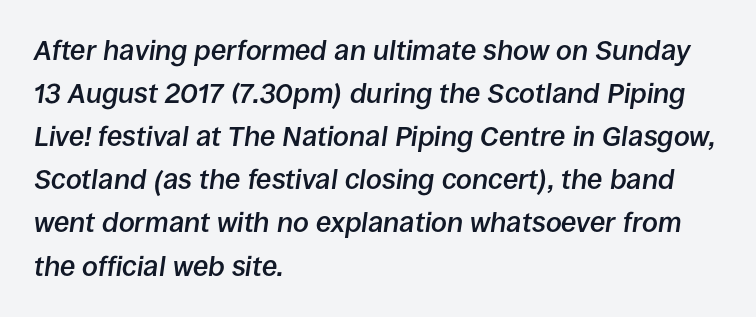
{"italic": "yes", "lean": "right", "slant_degrees": 8, "bold": "semi", "weight": "semibold", "width": "normal", "stroke_contrast": "low", "x_height": "large", "monospaced": "no", "underline": "no", "align": "left", "line_spacing": "normal", "line_spacing_ratio": 1.54, "letter_spacing": "normal", "letter_spacing_em": 0.0, "glyph_px": 28}
